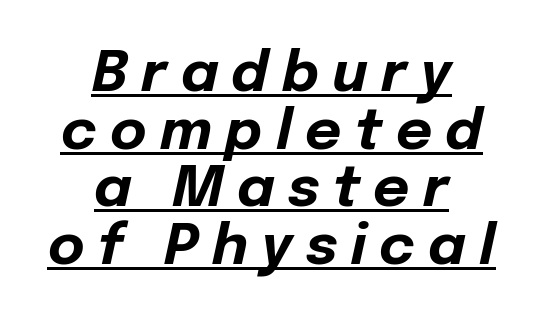
{"italic": "yes", "lean": "right", "slant_degrees": 12, "bold": "yes", "weight": "bold", "width": "normal", "stroke_contrast": "low", "x_height": "medium", "monospaced": "no", "underline": "yes", "align": "center", "line_spacing": "tight", "line_spacing_ratio": 1.03, "letter_spacing": "wide", "letter_spacing_em": 0.24, "glyph_px": 56}
